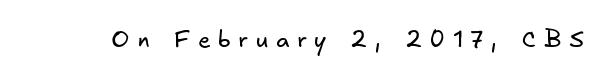
The image shows 23 px text type; set unusually wide letter spacing (+0.34 em), not underlined.
